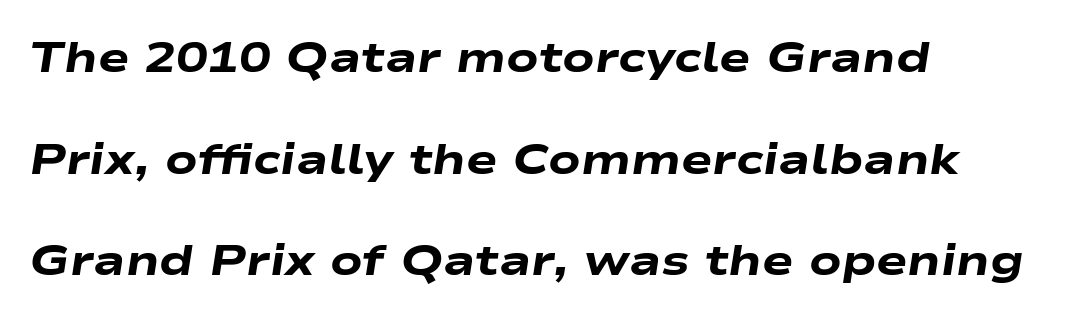
{"italic": "yes", "lean": "right", "slant_degrees": 9, "bold": "yes", "weight": "heavy", "width": "wide", "stroke_contrast": "low", "x_height": "medium", "monospaced": "no", "underline": "no", "align": "left", "line_spacing": "loose", "line_spacing_ratio": 2.42, "letter_spacing": "normal", "letter_spacing_em": 0.0, "glyph_px": 42}
